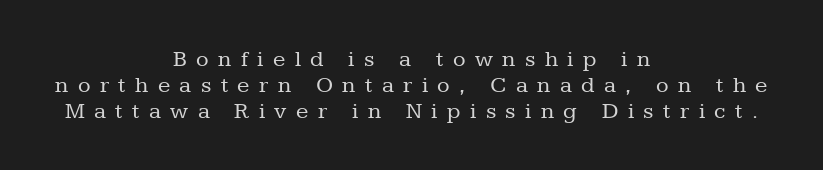
{"italic": "no", "bold": "no", "underline": "no", "align": "center", "line_spacing": "tight", "line_spacing_ratio": 1.12, "letter_spacing": "wide", "letter_spacing_em": 0.41, "glyph_px": 23}
